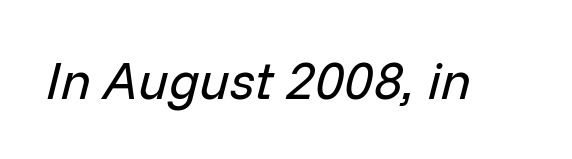
The image shows 53 px regular-weight type, italic (leaning right); set normal letter spacing, not underlined; low stroke contrast and a medium x-height.
